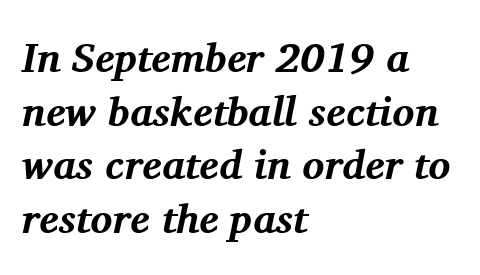
Q: Is the text bold? A: Yes.
Q: Is the text italic (slanted)? A: Yes, it leans right by about 11 degrees.
Q: Is the typeface a serif or a sans-serif typeface? A: Serif.
Q: Is the text underlined? A: No.
Q: How is the paragraph aligned? A: Left-aligned.
Q: Is the spacing between letters normal or unusually wide? A: Normal.
Q: Is the spacing between lines tight, normal or loose? A: Normal.
Q: Width (condensed, normal, or wide)? A: Normal.
Q: Stroke contrast? A: Medium.
Q: x-height? A: Medium.
Q: Monospaced? A: No.
